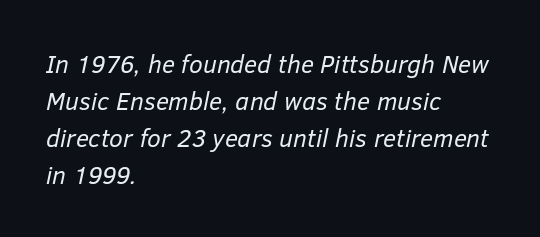
Q: Is the text bold? A: No.
Q: Is the text italic (slanted)? A: Yes, it leans right by about 12 degrees.
Q: Is the text underlined? A: No.
Q: How is the paragraph aligned? A: Left-aligned.
Q: Is the spacing between letters normal or unusually wide? A: Normal.
Q: Is the spacing between lines tight, normal or loose? A: Normal.
